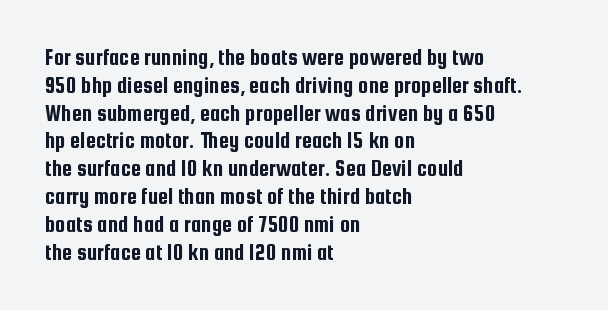
{"italic": "no", "underline": "no", "align": "left", "line_spacing_ratio": 1.21, "letter_spacing": "normal", "letter_spacing_em": 0.0, "glyph_px": 23}
